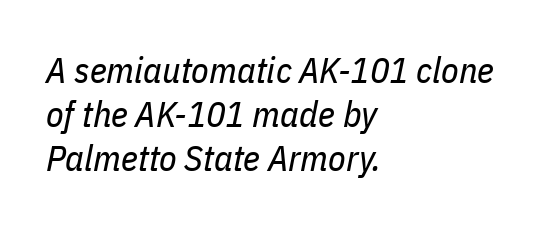
{"italic": "yes", "lean": "right", "slant_degrees": 11, "bold": "no", "weight": "regular", "width": "condensed", "stroke_contrast": "low", "x_height": "medium", "monospaced": "no", "underline": "no", "align": "left", "line_spacing_ratio": 1.22, "letter_spacing": "normal", "letter_spacing_em": 0.0, "glyph_px": 36}
